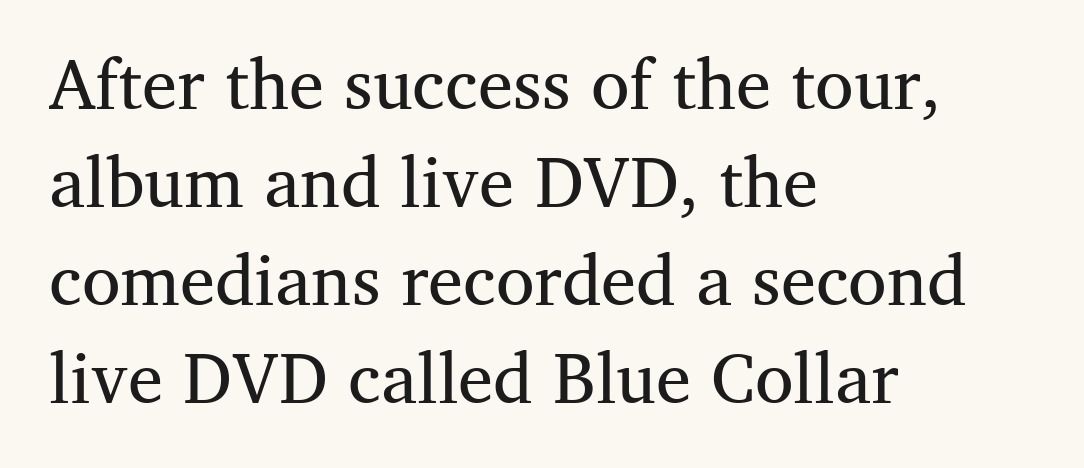
The image shows 70 px regular-weight serif type, upright; set left-aligned, normal line spacing (1.4x), normal letter spacing, not underlined; medium stroke contrast and a medium x-height.
